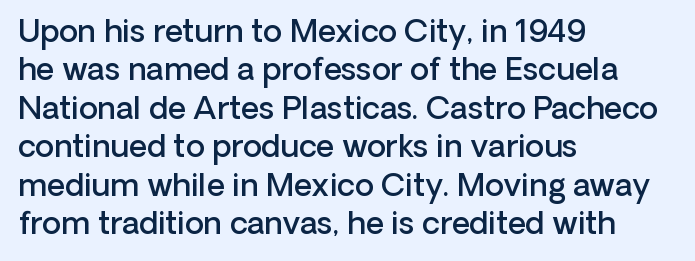
Q: Is the text bold? A: Semi-bold.
Q: Is the text italic (slanted)? A: No, it is upright.
Q: Is the typeface a serif or a sans-serif typeface? A: Sans-serif.
Q: Is the text underlined? A: No.
Q: How is the paragraph aligned? A: Left-aligned.
Q: Is the spacing between letters normal or unusually wide? A: Normal.
Q: Width (condensed, normal, or wide)? A: Normal.
Q: Stroke contrast? A: Low.
Q: x-height? A: Medium.
Q: Monospaced? A: No.
